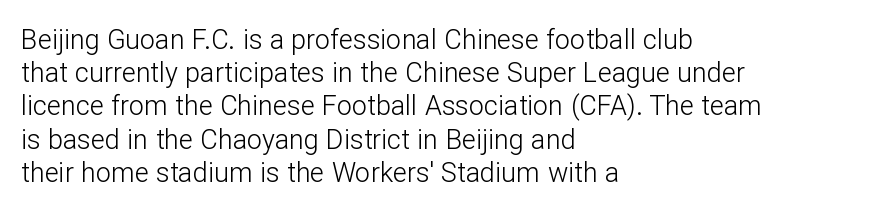
The image shows 27 px text type, upright; set left-aligned, line spacing 1.23x, normal letter spacing, not underlined.
